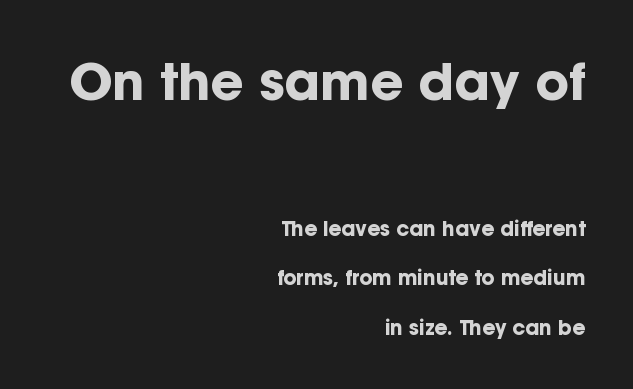
{"serif": "no", "italic": "no", "bold": "yes", "weight": "bold", "width": "normal", "stroke_contrast": "low", "x_height": "medium", "monospaced": "no", "underline": "no", "align": "right", "line_spacing": "loose", "line_spacing_ratio": 2.47, "letter_spacing": "normal", "letter_spacing_em": 0.0, "larger_block": "first", "size_ratio": 2.55, "glyph_px": 51}
